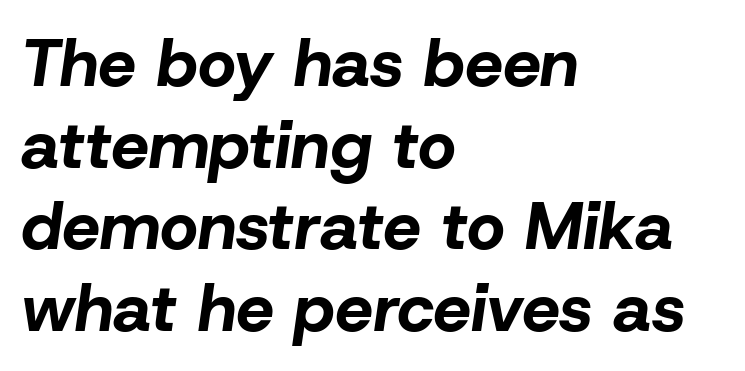
Q: Is the text bold? A: Yes.
Q: Is the text italic (slanted)? A: Yes, it leans right by about 8 degrees.
Q: Is the text underlined? A: No.
Q: How is the paragraph aligned? A: Left-aligned.
Q: Is the spacing between letters normal or unusually wide? A: Normal.
Q: Width (condensed, normal, or wide)? A: Normal.
Q: Stroke contrast? A: Low.
Q: x-height? A: Medium.
Q: Monospaced? A: No.
